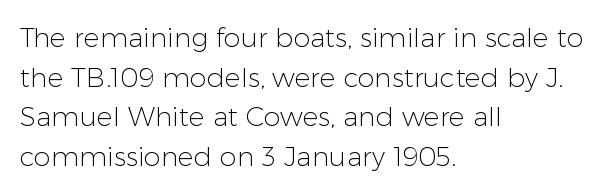
Q: Is the text bold? A: No.
Q: Is the text italic (slanted)? A: No, it is upright.
Q: Is the text underlined? A: No.
Q: How is the paragraph aligned? A: Left-aligned.
Q: Is the spacing between letters normal or unusually wide? A: Normal.
Q: Is the spacing between lines tight, normal or loose? A: Normal.
